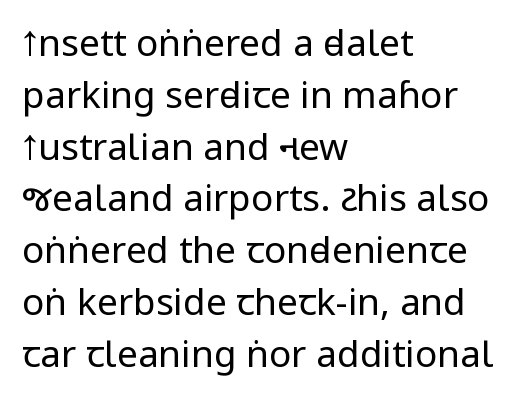
Q: Is the text bold? A: No.
Q: Is the text italic (slanted)? A: No, it is upright.
Q: Is the typeface a serif or a sans-serif typeface? A: Sans-serif.
Q: Is the text underlined? A: No.
Q: How is the paragraph aligned? A: Left-aligned.
Q: Is the spacing between letters normal or unusually wide? A: Normal.
Q: Is the spacing between lines tight, normal or loose? A: Normal.
Q: Width (condensed, normal, or wide)? A: Condensed.
Q: Stroke contrast? A: Low.
Q: x-height? A: Large.
Q: Monospaced? A: No.
